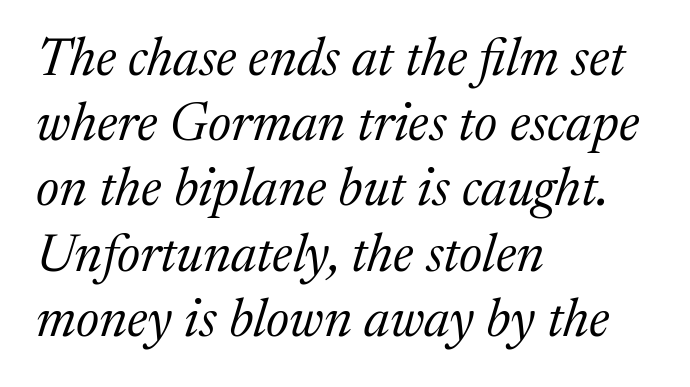
The image shows 53 px regular-weight serif type, italic (leaning right); set left-aligned, line spacing 1.23x, normal letter spacing, not underlined; medium stroke contrast and a medium x-height.
